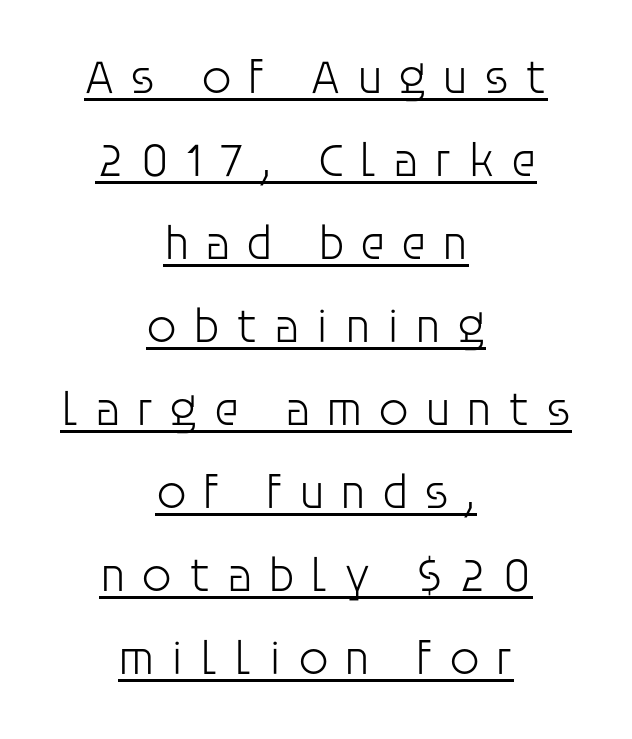
The typeface chosen for these lines omits serifs. Do the characters align in a grid? No, the font is proportional. The lettering is marked with a stroke running underneath it. The passage is arranged like a title page — every line centered. What stands out about the letter spacing? Its width — letters are far apart.
